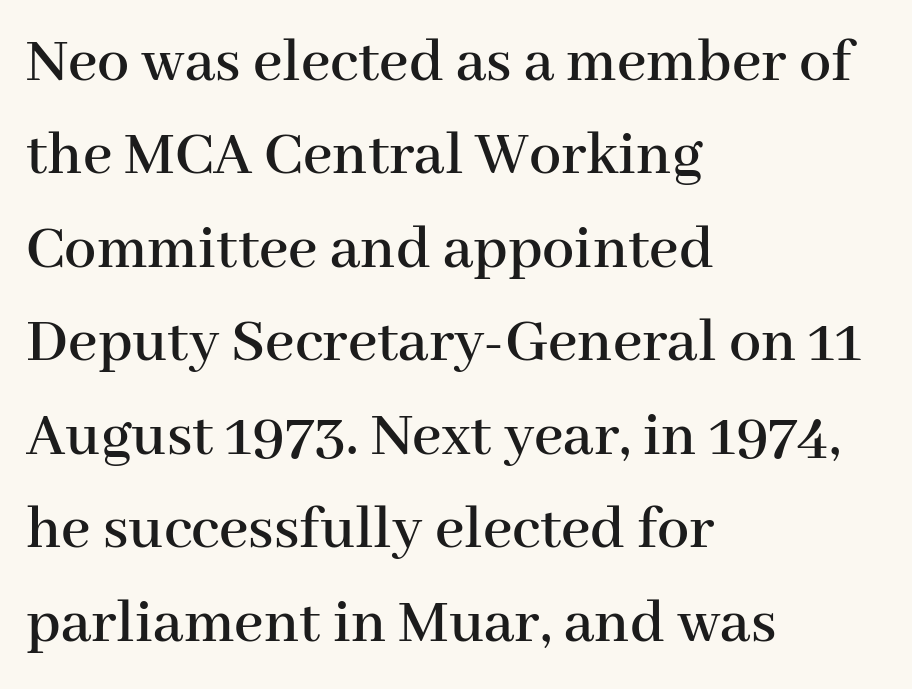
{"serif": "yes", "italic": "no", "width": "normal", "stroke_contrast": "high", "x_height": "medium", "monospaced": "no", "underline": "no", "align": "left", "line_spacing": "normal", "line_spacing_ratio": 1.46, "letter_spacing": "normal", "letter_spacing_em": 0.0, "glyph_px": 64}
